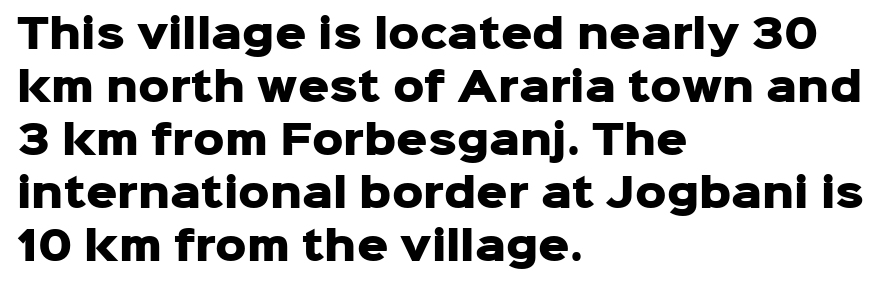
Q: Is the text bold? A: Yes.
Q: Is the text italic (slanted)? A: No, it is upright.
Q: Is the typeface a serif or a sans-serif typeface? A: Sans-serif.
Q: Is the text underlined? A: No.
Q: How is the paragraph aligned? A: Left-aligned.
Q: Is the spacing between letters normal or unusually wide? A: Normal.
Q: Is the spacing between lines tight, normal or loose? A: Normal.
Q: Width (condensed, normal, or wide)? A: Normal.
Q: Stroke contrast? A: Low.
Q: x-height? A: Medium.
Q: Monospaced? A: No.
